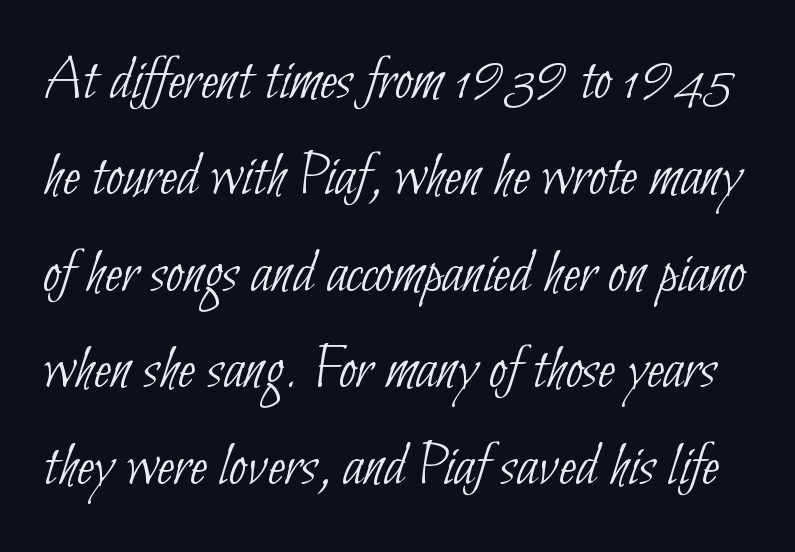
The letterforms sit shoulder to shoulder at normal distance. The string is rendered with underlining switched off. These lines are composed in type without serifs. The designer left line spacing at the default.
